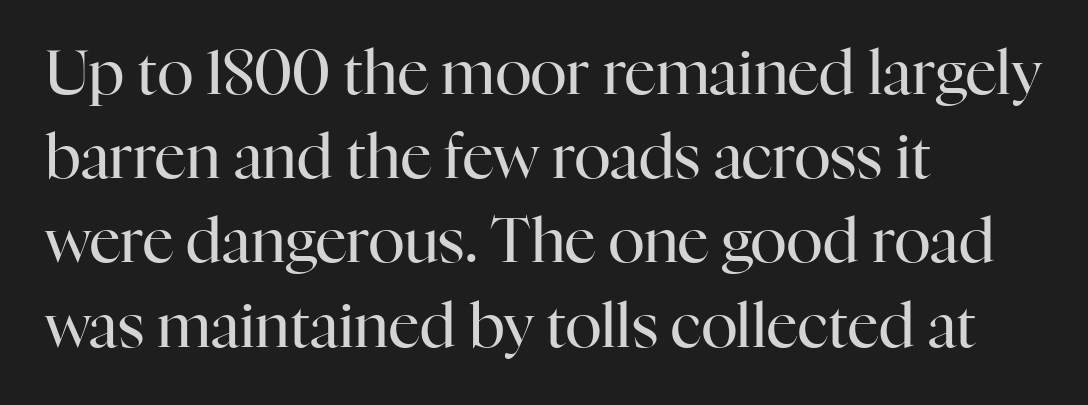
Q: Is the text bold? A: No.
Q: Is the text italic (slanted)? A: No, it is upright.
Q: Is the typeface a serif or a sans-serif typeface? A: Serif.
Q: Is the text underlined? A: No.
Q: How is the paragraph aligned? A: Left-aligned.
Q: Is the spacing between letters normal or unusually wide? A: Normal.
Q: Is the spacing between lines tight, normal or loose? A: Normal.
Q: Width (condensed, normal, or wide)? A: Normal.
Q: Stroke contrast? A: High.
Q: x-height? A: Medium.
Q: Monospaced? A: No.
